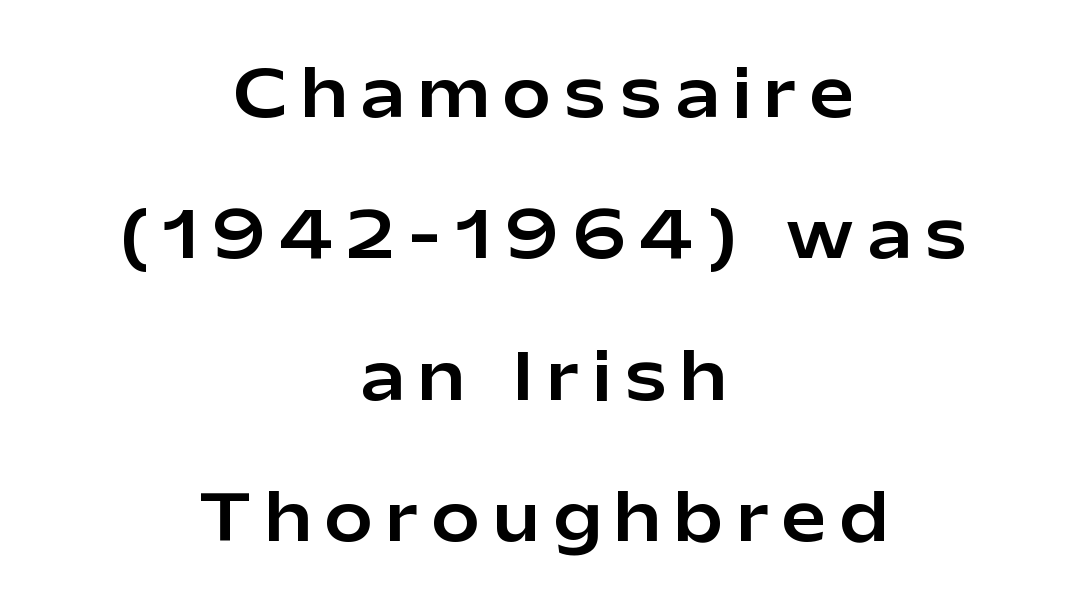
This sample has the flowing, uneven cadence of proportional lettering. Glyph-to-glyph distance is far greater than everyday printed text. Type style note: lacks serifs. Quick note: interline space is abundant.
